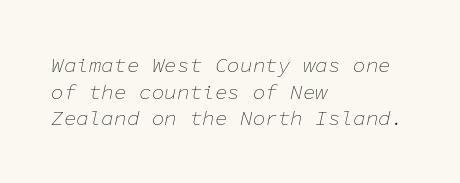
The image shows 21 px text type, italic (leaning right); set left-aligned, normal line spacing (1.27x), normal letter spacing, not underlined.
